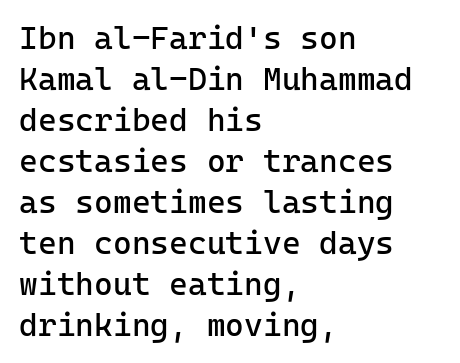
{"serif": "no", "italic": "no", "bold": "no", "weight": "regular", "width": "normal", "stroke_contrast": "low", "x_height": "medium", "monospaced": "yes", "underline": "no", "align": "left", "line_spacing": "normal", "line_spacing_ratio": 1.28, "letter_spacing": "normal", "letter_spacing_em": 0.0, "glyph_px": 32}
